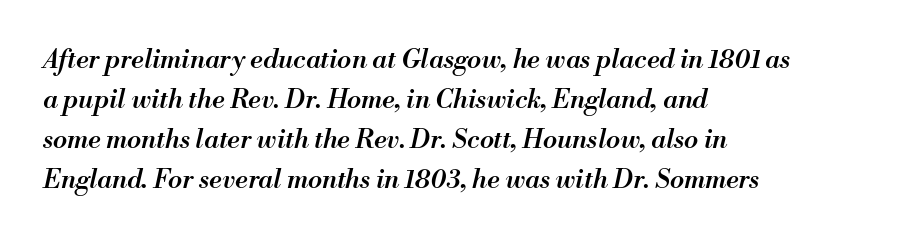
Q: Is the text bold? A: Semi-bold.
Q: Is the text italic (slanted)? A: Yes, it leans right by about 13 degrees.
Q: Is the text underlined? A: No.
Q: How is the paragraph aligned? A: Left-aligned.
Q: Is the spacing between letters normal or unusually wide? A: Normal.
Q: Is the spacing between lines tight, normal or loose? A: Normal.
